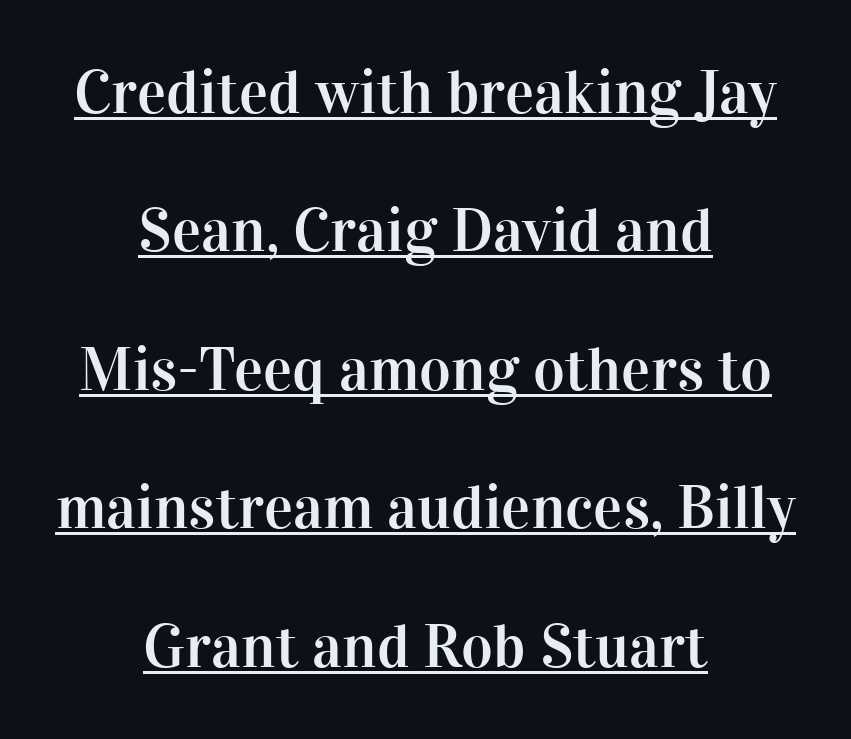
Layout note: lines centered. The face used here is proportionally spaced, like ordinary book or web type. The type is set solid horizontally, with unmodified tracking. Reading down the column, the eye jumps a long way to each next line.
